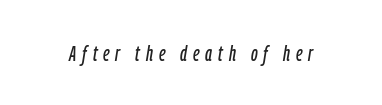
{"italic": "yes", "lean": "right", "slant_degrees": 9, "underline": "no", "letter_spacing": "wide", "letter_spacing_em": 0.27, "glyph_px": 22}
